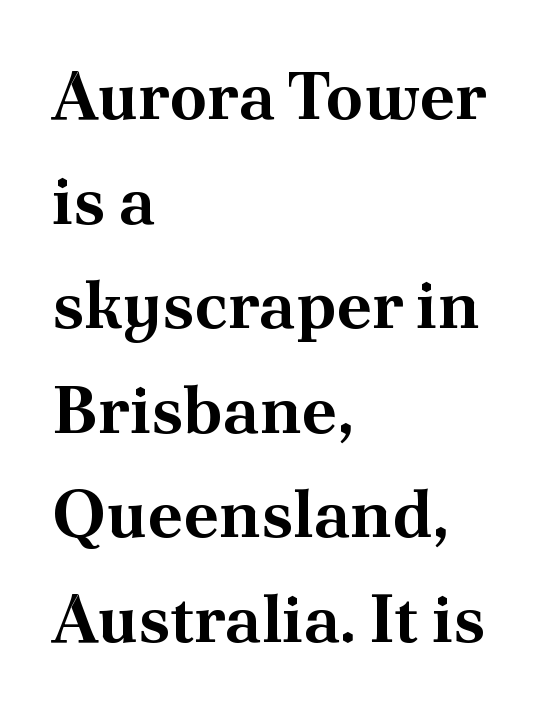
Q: Is the text bold? A: Yes.
Q: Is the text italic (slanted)? A: No, it is upright.
Q: Is the typeface a serif or a sans-serif typeface? A: Serif.
Q: Is the text underlined? A: No.
Q: How is the paragraph aligned? A: Left-aligned.
Q: Is the spacing between letters normal or unusually wide? A: Normal.
Q: Is the spacing between lines tight, normal or loose? A: Normal.
Q: Width (condensed, normal, or wide)? A: Normal.
Q: Stroke contrast? A: Medium.
Q: x-height? A: Small.
Q: Monospaced? A: No.
